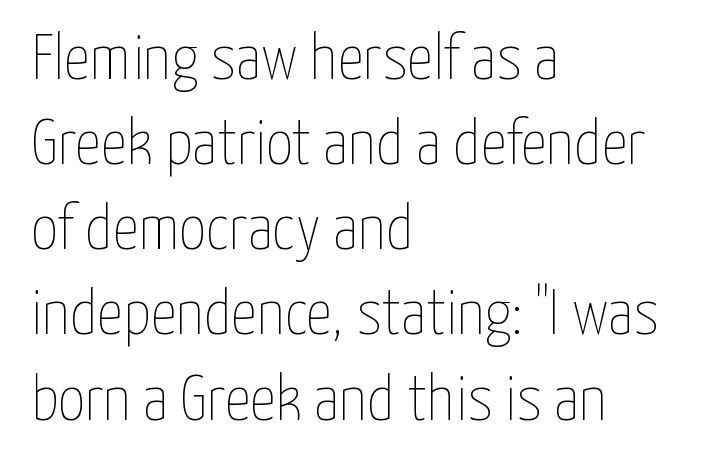
Q: Is the text bold? A: No.
Q: Is the text italic (slanted)? A: No, it is upright.
Q: Is the text underlined? A: No.
Q: How is the paragraph aligned? A: Left-aligned.
Q: Is the spacing between letters normal or unusually wide? A: Normal.
Q: Is the spacing between lines tight, normal or loose? A: Normal.
Q: Width (condensed, normal, or wide)? A: Condensed.
Q: Stroke contrast? A: Low.
Q: x-height? A: Medium.
Q: Monospaced? A: No.
